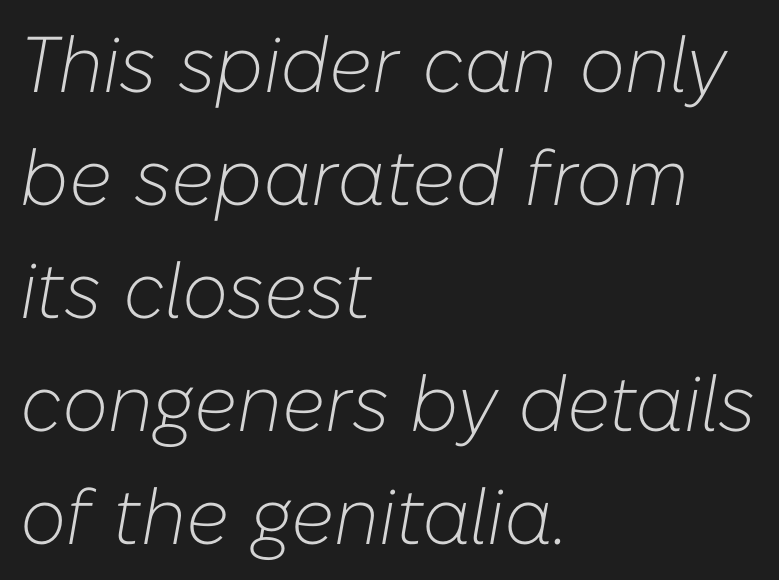
The image shows 79 px light type, italic (leaning right); set left-aligned, normal line spacing (1.43x), normal letter spacing, not underlined; low stroke contrast and a medium x-height.
